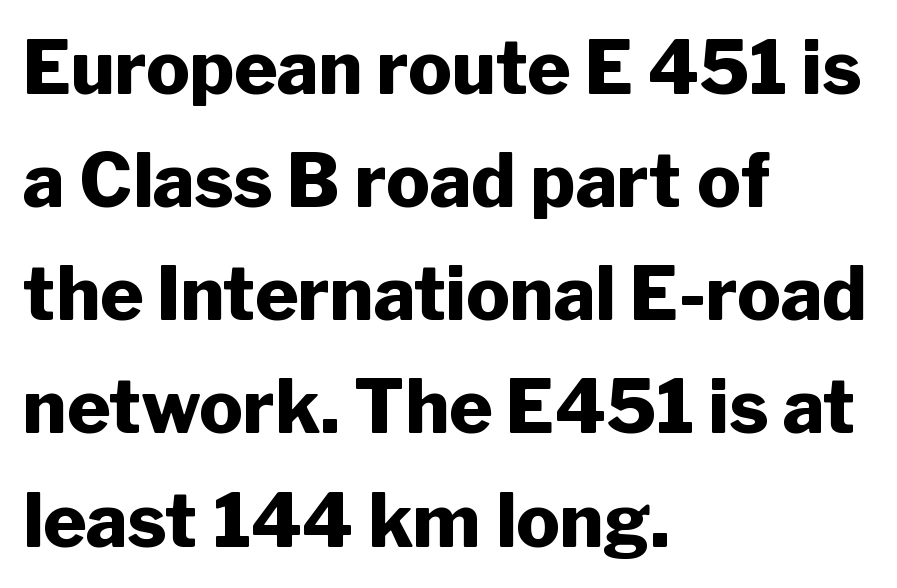
The image shows 73 px heavy sans-serif type, upright; set left-aligned, normal line spacing (1.55x), normal letter spacing, not underlined; low stroke contrast and a medium x-height.
